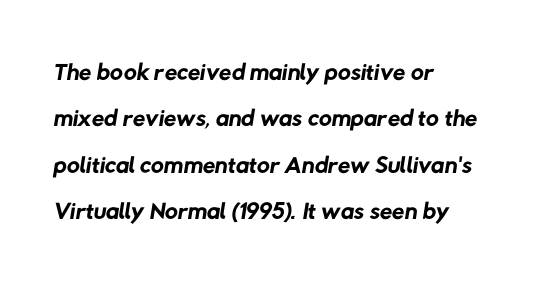
{"serif": "no", "bold": "no", "weight": "regular", "width": "normal", "stroke_contrast": "low", "x_height": "medium", "monospaced": "no", "underline": "no", "align": "left", "line_spacing": "normal", "line_spacing_ratio": 1.29, "letter_spacing": "normal", "letter_spacing_em": 0.0, "glyph_px": 36}
